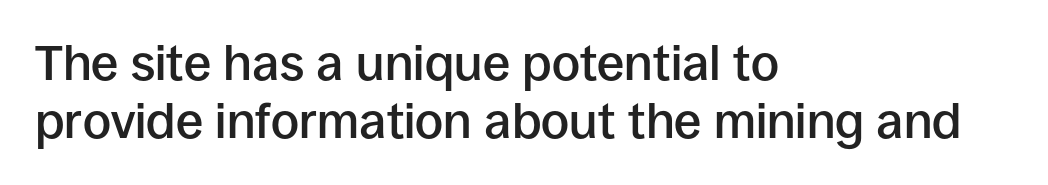
{"serif": "no", "italic": "no", "bold": "semi", "weight": "semibold", "width": "normal", "stroke_contrast": "low", "x_height": "large", "monospaced": "no", "underline": "no", "align": "left", "line_spacing_ratio": 1.18, "letter_spacing": "normal", "letter_spacing_em": 0.0, "glyph_px": 49}
